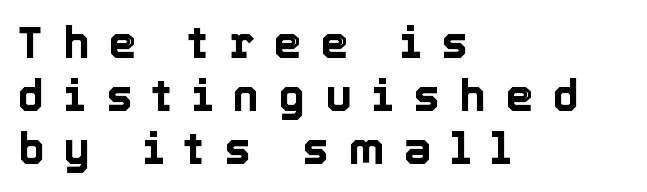
{"italic": "no", "width": "normal", "x_height": "medium", "monospaced": "no", "underline": "no", "align": "left", "line_spacing_ratio": 1.21, "letter_spacing": "wide", "letter_spacing_em": 0.45, "glyph_px": 44}
